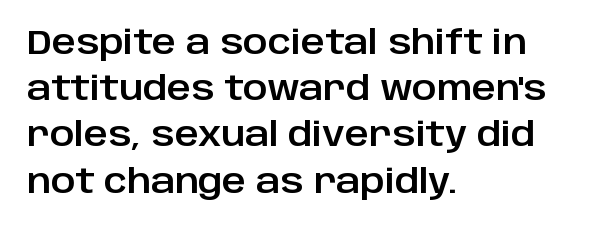
The image shows 33 px sans-serif type, upright; set left-aligned, normal line spacing (1.4x), normal letter spacing, not underlined; low stroke contrast and a large x-height.
